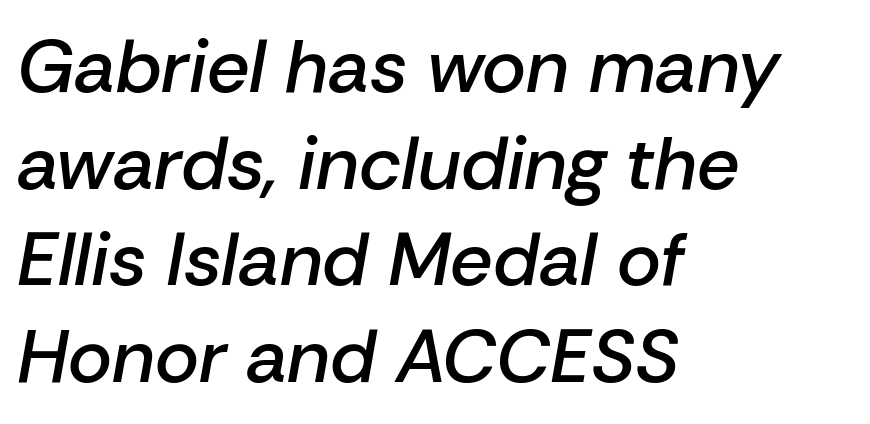
The image shows 75 px semibold type, italic (leaning right); set left-aligned, normal line spacing (1.29x), normal letter spacing, not underlined; low stroke contrast and a medium x-height.
